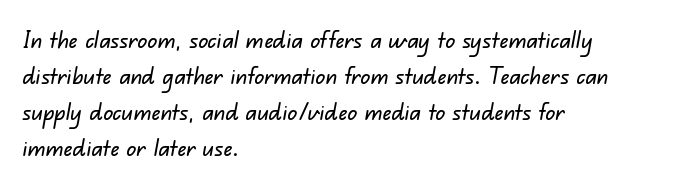
{"underline": "no", "align": "left", "line_spacing": "normal", "line_spacing_ratio": 1.5, "letter_spacing": "normal", "letter_spacing_em": 0.0, "glyph_px": 24}
